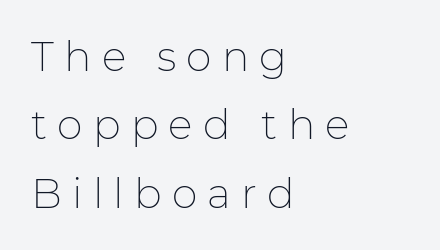
{"serif": "no", "italic": "no", "bold": "no", "weight": "thin", "width": "normal", "stroke_contrast": "low", "x_height": "medium", "monospaced": "no", "underline": "no", "align": "left", "line_spacing": "normal", "line_spacing_ratio": 1.67, "letter_spacing": "wide", "letter_spacing_em": 0.25, "glyph_px": 41}
